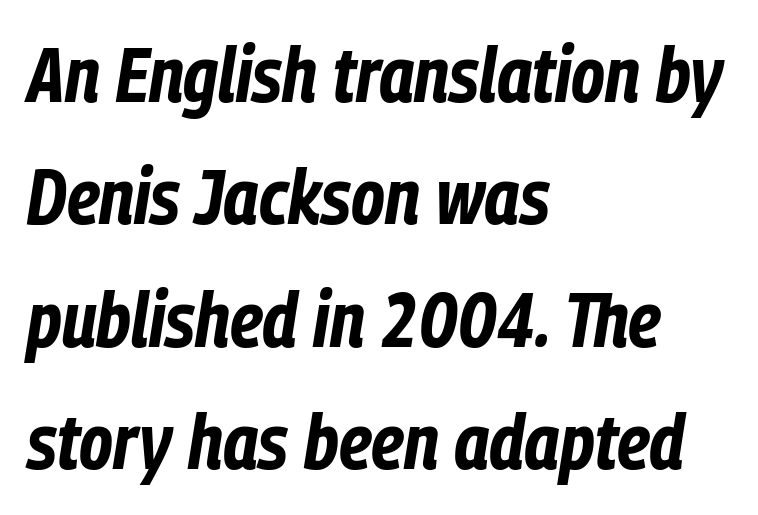
{"italic": "yes", "lean": "right", "slant_degrees": 9, "bold": "yes", "weight": "bold", "width": "condensed", "stroke_contrast": "low", "x_height": "medium", "monospaced": "no", "underline": "no", "align": "left", "line_spacing": "normal", "line_spacing_ratio": 1.59, "letter_spacing": "normal", "letter_spacing_em": 0.0, "glyph_px": 77}
